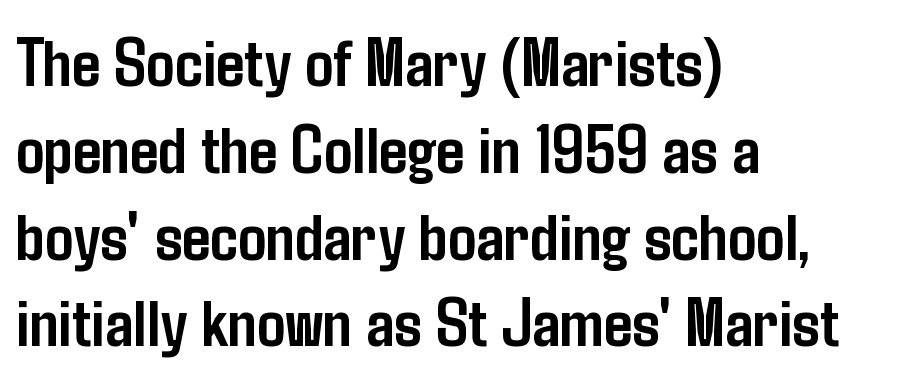
Line starts are locked; line ends wander. Regarding serifs, this sample does without them. Tall strokes in this sample are plumb rather than angled. Each word holds together tightly as a unit, with standard inter-letter gaps. Rule under the text: the space is simply empty. The typesetting leans heavy: a genuine bold.
